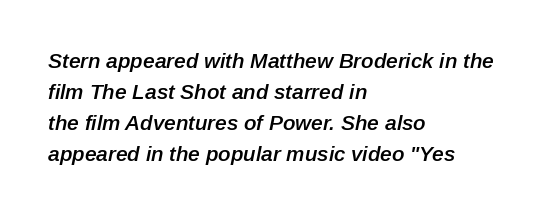
The passage shown has conventional tracking throughout. Slanted lettering throughout. Is the block centered? No — it sits flush against the left margin. The letters are semibold — heavier than regular but short of a full bold. Quick note: underline off.
